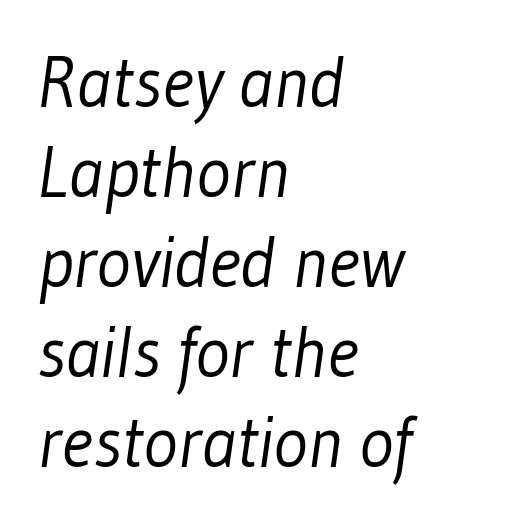
Q: Is the text bold? A: No.
Q: Is the typeface a serif or a sans-serif typeface? A: Sans-serif.
Q: Is the text underlined? A: No.
Q: How is the paragraph aligned? A: Left-aligned.
Q: Is the spacing between letters normal or unusually wide? A: Normal.
Q: Is the spacing between lines tight, normal or loose? A: Normal.
Q: Width (condensed, normal, or wide)? A: Condensed.
Q: Stroke contrast? A: Low.
Q: x-height? A: Medium.
Q: Monospaced? A: No.
